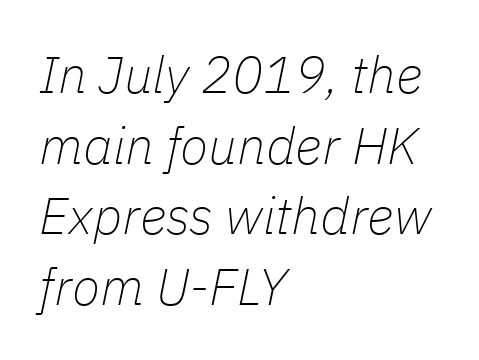
Q: Is the text bold? A: No.
Q: Is the text italic (slanted)? A: Yes, it leans right by about 11 degrees.
Q: Is the text underlined? A: No.
Q: How is the paragraph aligned? A: Left-aligned.
Q: Is the spacing between letters normal or unusually wide? A: Normal.
Q: Is the spacing between lines tight, normal or loose? A: Normal.
Q: Width (condensed, normal, or wide)? A: Normal.
Q: Stroke contrast? A: Low.
Q: x-height? A: Medium.
Q: Monospaced? A: No.
